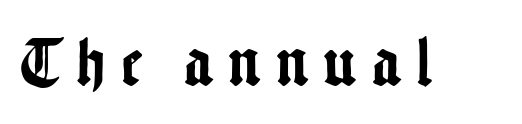
{"serif": "no", "italic": "no", "width": "condensed", "stroke_contrast": "low", "x_height": "medium", "monospaced": "no", "underline": "no", "letter_spacing": "wide", "letter_spacing_em": 0.24, "glyph_px": 69}
